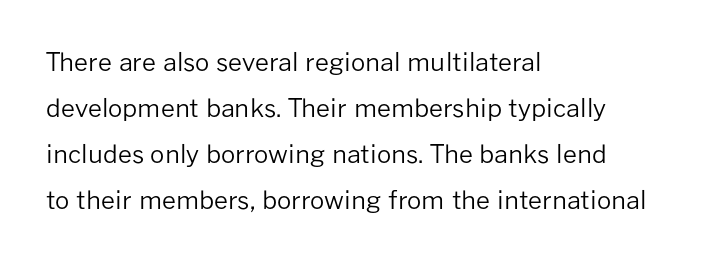
The image shows 25 px text type, upright; set left-aligned, line spacing 1.84x, normal letter spacing, not underlined.
